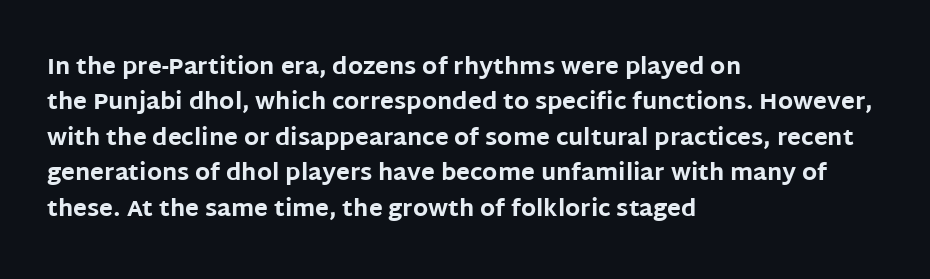
Q: Is the text bold? A: Yes.
Q: Is the text italic (slanted)? A: No, it is upright.
Q: Is the text underlined? A: No.
Q: How is the paragraph aligned? A: Left-aligned.
Q: Is the spacing between letters normal or unusually wide? A: Normal.
Q: Is the spacing between lines tight, normal or loose? A: Normal.
